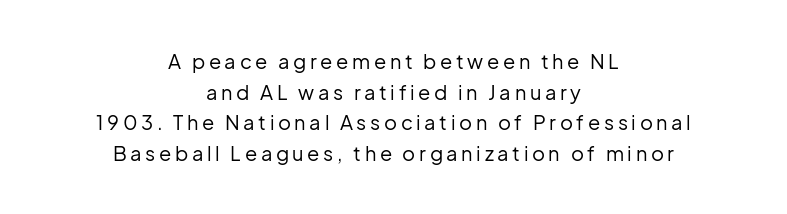
The strokes carry an ordinary text weight at most. The lettering stays uniformly vertical, giving the passage a roman look. Caption: multi-line text, centered on the measure. A clean baseline with only descenders dipping below it. The line-height multiplier appears to be the usual default.
